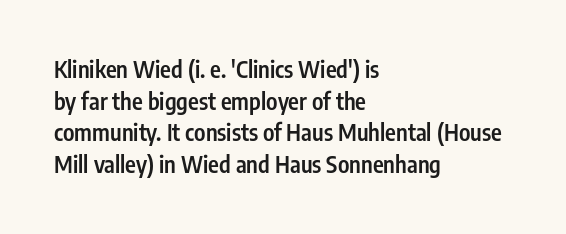
How would I describe the line gaps? Plain and ordinary. A fair bit of extra ink — the face is semibold, not bold. Check the space under the baseline: it is left empty. Style check: upright.
